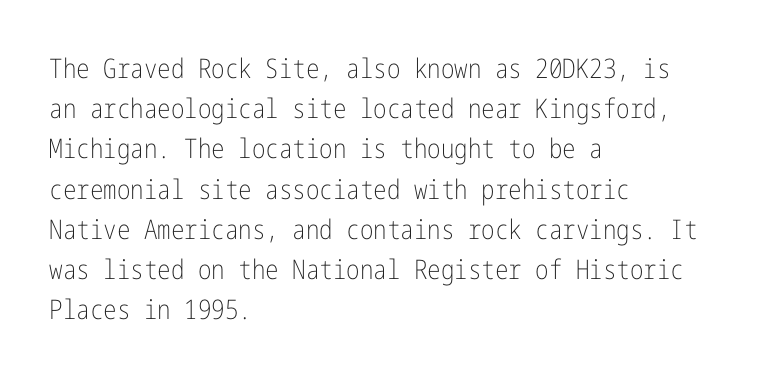
The paragraph shown leans on its left margin. Has an underline been added? It has not. The font's upright variant was chosen for this text. The cut favours lightness, reaching ordinary text weight at its darkest.
